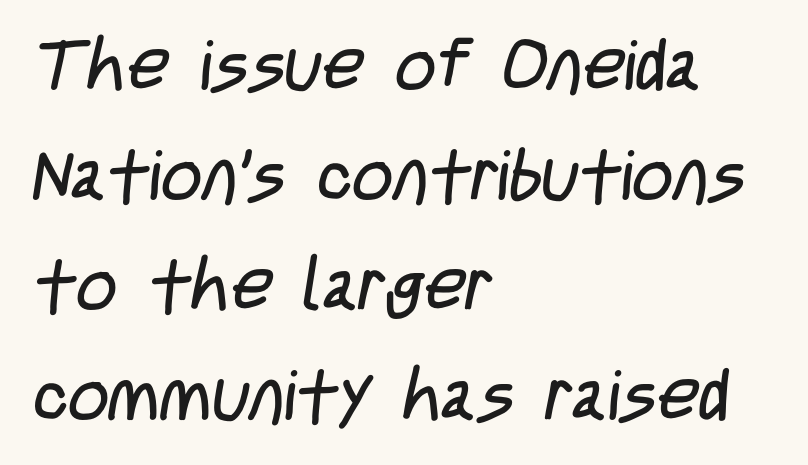
Q: Is the text bold? A: No.
Q: Is the typeface a serif or a sans-serif typeface? A: Sans-serif.
Q: Is the text underlined? A: No.
Q: How is the paragraph aligned? A: Left-aligned.
Q: Is the spacing between letters normal or unusually wide? A: Normal.
Q: Is the spacing between lines tight, normal or loose? A: Normal.
Q: Width (condensed, normal, or wide)? A: Condensed.
Q: Stroke contrast? A: Low.
Q: x-height? A: Large.
Q: Monospaced? A: No.
